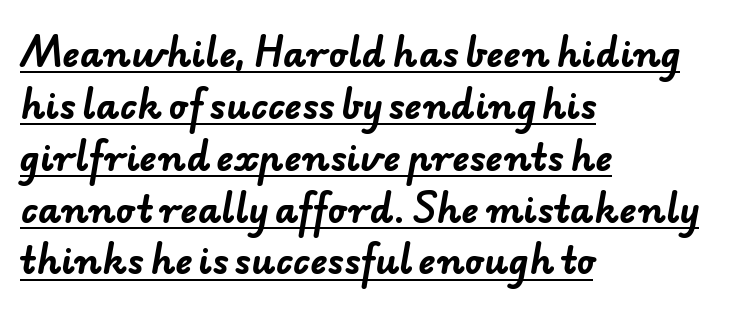
The image shows 36 px bold sans-serif type; set left-aligned, normal line spacing (1.44x), normal letter spacing, underlined; low stroke contrast and a small x-height.
